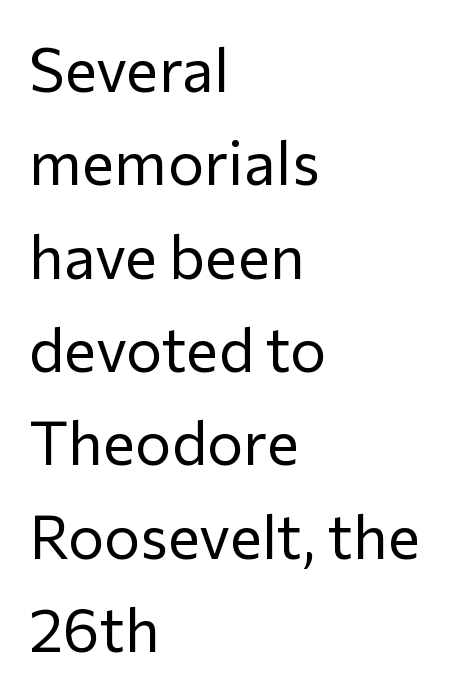
{"serif": "no", "italic": "no", "bold": "no", "weight": "regular", "width": "normal", "stroke_contrast": "low", "x_height": "medium", "monospaced": "no", "underline": "no", "align": "left", "line_spacing": "normal", "line_spacing_ratio": 1.53, "letter_spacing": "normal", "letter_spacing_em": 0.0, "glyph_px": 61}
